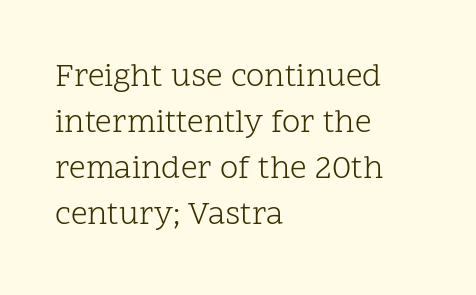
Horizontally, the lines are justified to the leading edge only. Little horizontal feet cap the strokes, marking this as serif type. Caption: standard tracking, unaltered. Honestly, there is no underline to notice here at all. Varying glyph widths throughout — classic text-font behaviour. No extra ink here — the face is not bold.
